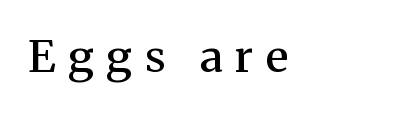
The baseline area is clear. The passage shown is semibold, sitting just below true bold. The passage shown has open, widely tracked lettering throughout. The letters advance in unequal steps, a hallmark of proportional type. Unlike italic type, these characters show no tilt at all.
